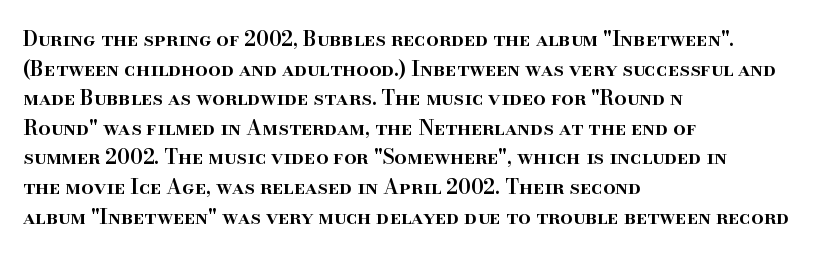
Q: Is the text bold? A: Semi-bold.
Q: Is the text italic (slanted)? A: No, it is upright.
Q: Is the text underlined? A: No.
Q: How is the paragraph aligned? A: Left-aligned.
Q: Is the spacing between letters normal or unusually wide? A: Normal.
Q: Is the spacing between lines tight, normal or loose? A: Normal.
